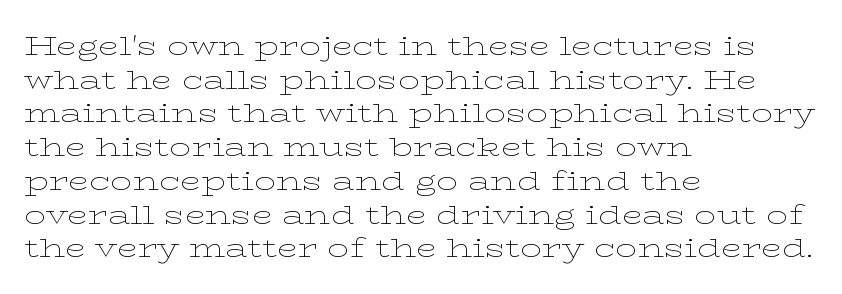
Whoever set this chose a conventional vertical rhythm. Each stroke keeps to a modest, everyday thickness or less. Is there any slant? The stems are plumb. Any mark beneath the type? The region is blank. Horizontal alignment here is leftward, the default for most running prose.
